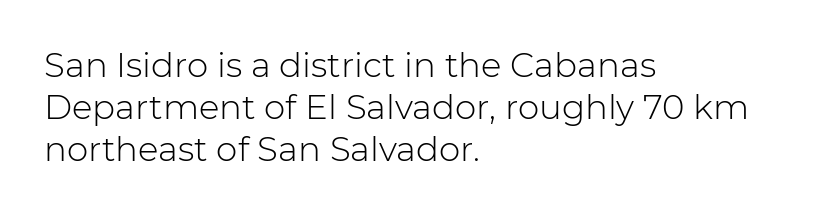
There is no visible air inserted between adjacent glyphs. Each letter's strokes conclude bluntly, with no projecting serifs. Type without underlining. The typeface has the unassuming heft of standard copy or less.
